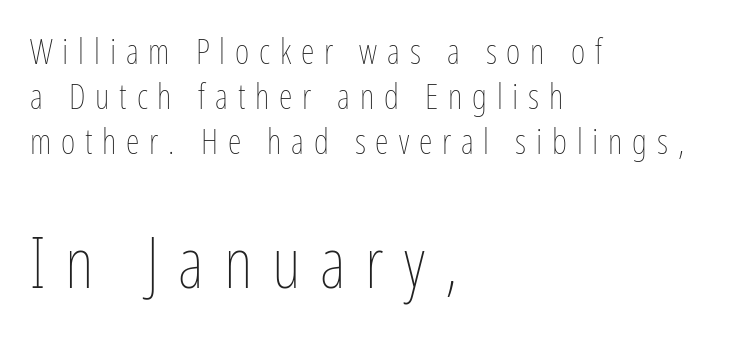
Interline gaps are of average width in this sample. This sample uses expanded letter spacing, leaving extra air between glyphs. Think standard paragraph weight, or any step lighter than that. Note the varied advance widths — an 'i' is clearly narrower than an 'm'.
